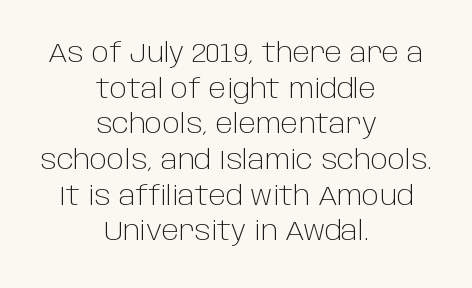
One glance says typical: line gaps are just what's usual. Reading down the block, each line starts at a different indent, mirrored at its end. Weight class: somewhere from thin through regular. The axis of the letterforms is exactly vertical.
